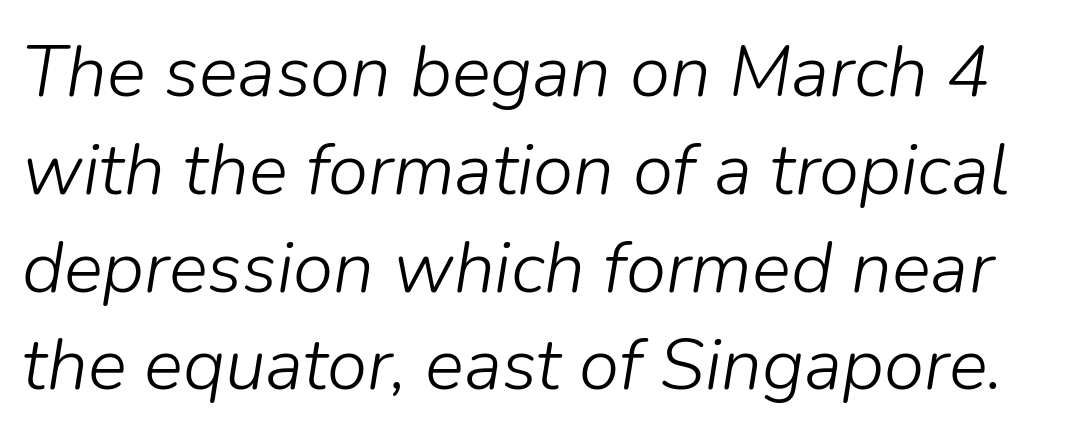
This block has exactly the height ordinary leading produces. Words appear dense and cohesive because spacing is normal. The letters advance in unequal steps, a hallmark of proportional type. The foot of each line stays bare and open. Heaviness? Minimal to ordinary, like unemphasized prose. Slant detected: the letters are inclined.
